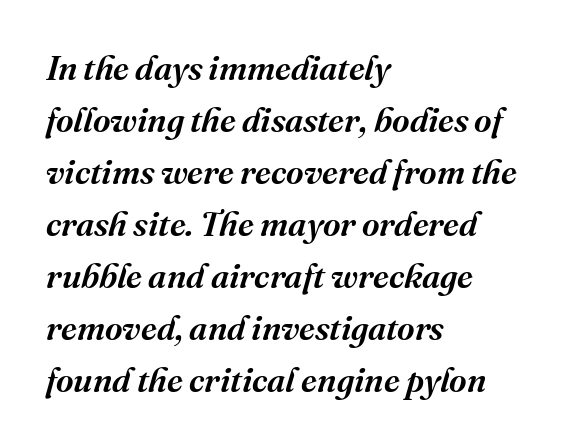
The horizontal fit of the characters is conventional and even. There's an unmistakable incline to the writing here. Quick note: interline space is typical. In CSS terms this would be text-align: left. The letters advance in unequal steps, a hallmark of proportional type.
